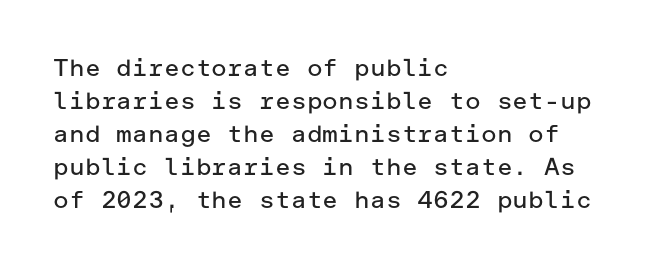
The image shows 24 px text type, upright; set left-aligned, normal line spacing (1.38x), normal letter spacing, not underlined.
